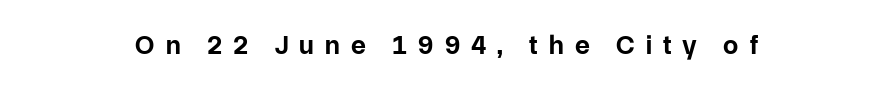
The image shows 27 px bold type, upright; set centered, unusually wide letter spacing (+0.41 em), not underlined.
